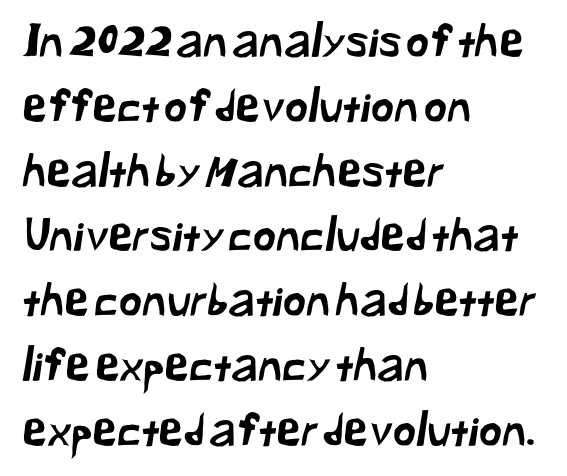
Serif or sans? Sans — the stroke terminals are bare. Regular leading. Tracking here is standard; glyphs follow each other at the usual distance. A bare baseline throughout the passage. Looks like regular typesetting: each glyph gets only the width it needs.
